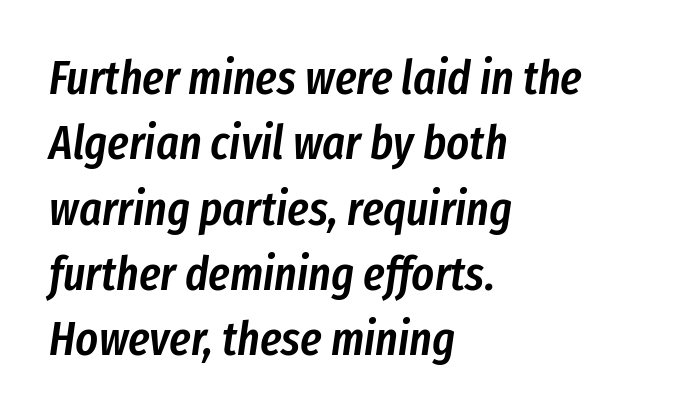
The image shows 48 px semibold, condensed type, italic (leaning right); set left-aligned, normal line spacing (1.36x), normal letter spacing, not underlined; low stroke contrast and a medium x-height.
